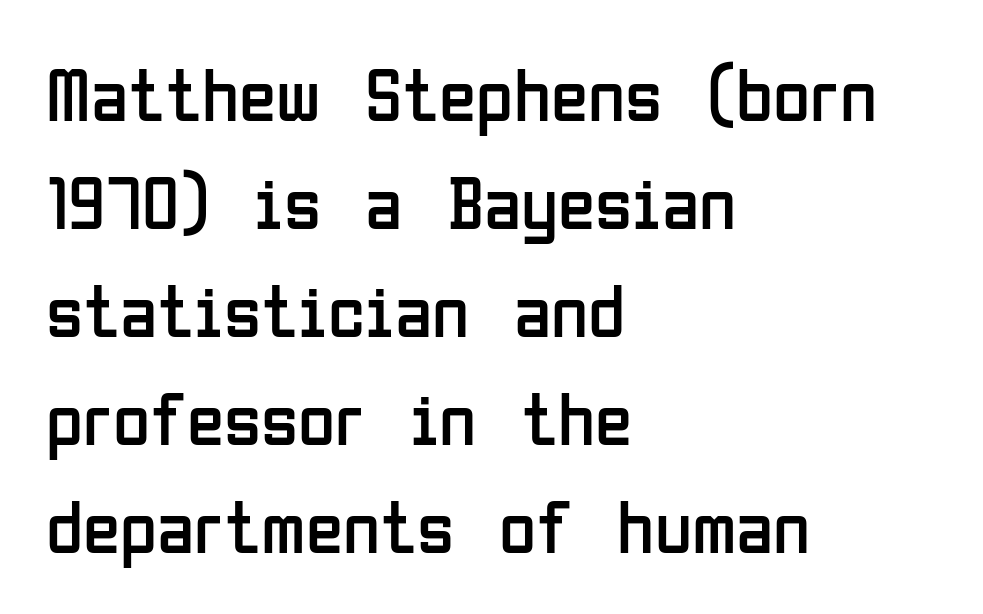
{"serif": "no", "italic": "no", "bold": "no", "weight": "regular", "width": "condensed", "stroke_contrast": "low", "x_height": "medium", "monospaced": "no", "underline": "no", "align": "left", "line_spacing": "normal", "line_spacing_ratio": 1.42, "letter_spacing": "normal", "letter_spacing_em": 0.0, "glyph_px": 76}
